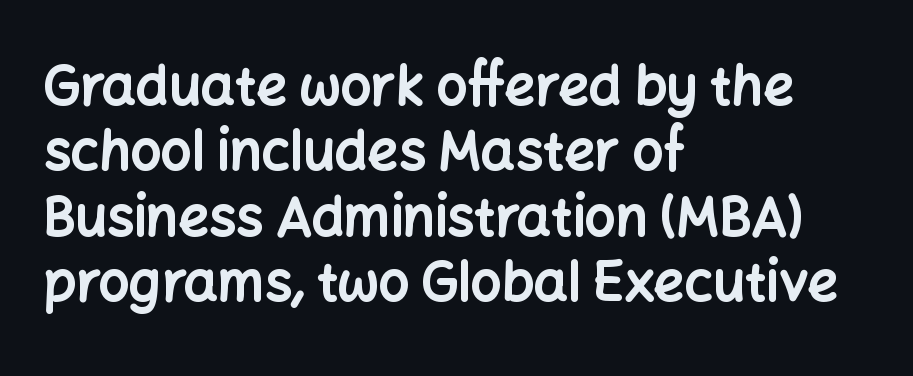
{"serif": "no", "italic": "no", "bold": "yes", "weight": "bold", "width": "normal", "stroke_contrast": "low", "x_height": "medium", "monospaced": "no", "underline": "no", "align": "left", "line_spacing_ratio": 1.21, "letter_spacing": "normal", "letter_spacing_em": 0.0, "glyph_px": 54}
